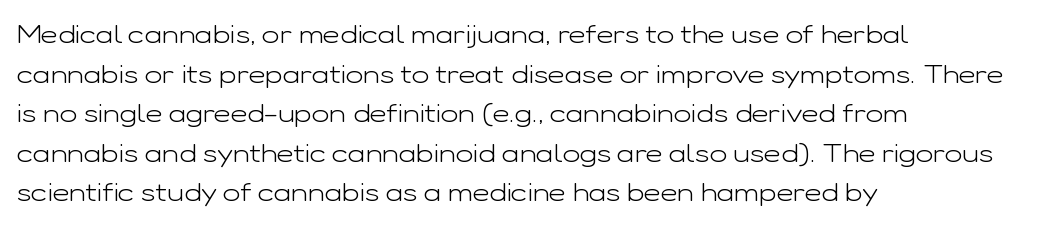
{"italic": "no", "bold": "no", "underline": "no", "align": "left", "line_spacing": "normal", "line_spacing_ratio": 1.52, "letter_spacing": "normal", "letter_spacing_em": 0.0, "glyph_px": 26}
